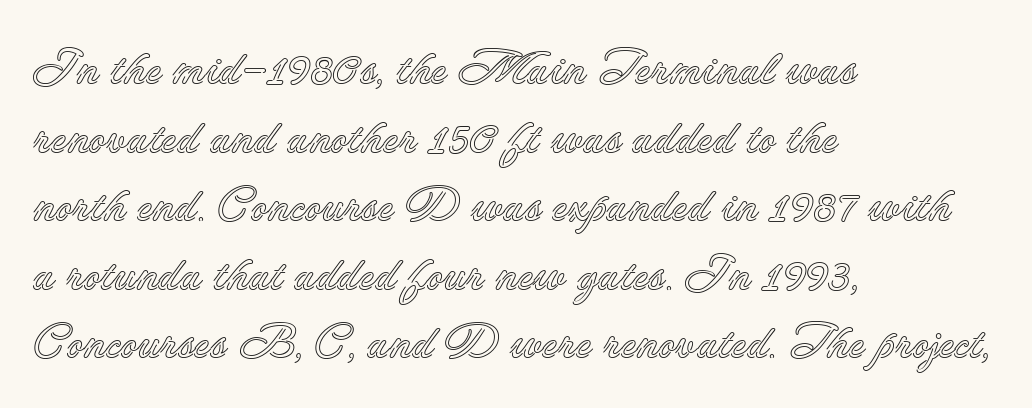
{"width": "normal", "x_height": "small", "monospaced": "no", "underline": "no", "align": "left", "line_spacing": "normal", "line_spacing_ratio": 1.46, "letter_spacing": "normal", "letter_spacing_em": 0.0, "glyph_px": 47}
